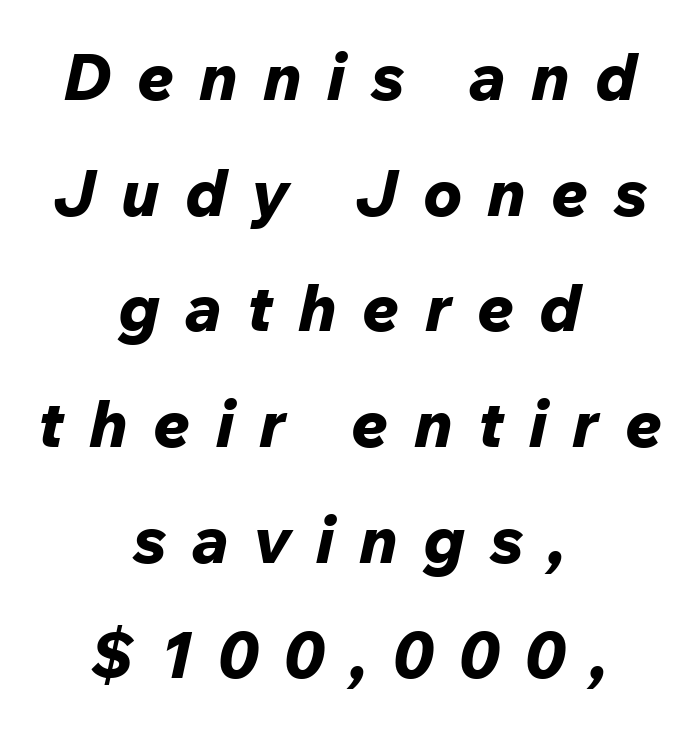
Note the varied advance widths — an 'i' is clearly narrower than an 'm'. Both edges are ragged and mirror each other, which tells us the setting is centered. Notice how the stems are inclined rather than vertical — that's the hallmark of italics. The strokes are fattened all the way to bold. Spacing between characters has been opened up far beyond the box default. Just letters on the line, the space beneath them empty.
